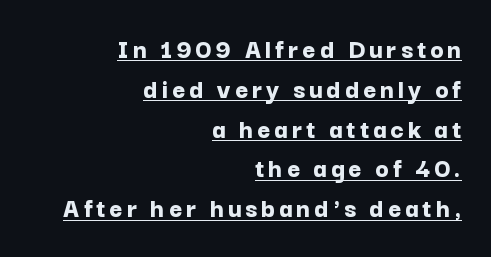
The image shows 28 px bold sans-serif type, upright; set right-aligned, normal line spacing (1.42x), underlined; low stroke contrast and a medium x-height.
